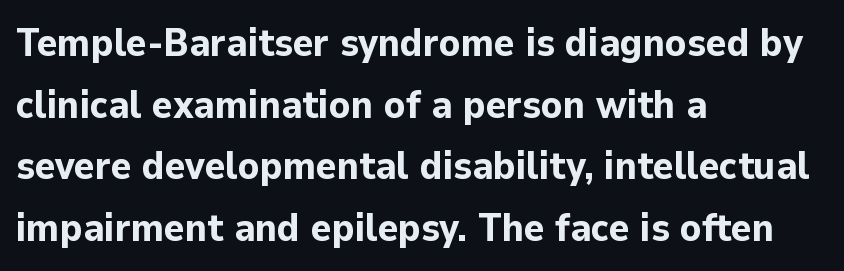
{"serif": "no", "italic": "no", "bold": "yes", "weight": "bold", "width": "normal", "stroke_contrast": "low", "x_height": "medium", "monospaced": "no", "underline": "no", "align": "left", "line_spacing": "normal", "line_spacing_ratio": 1.58, "letter_spacing": "normal", "letter_spacing_em": 0.0, "glyph_px": 39}
